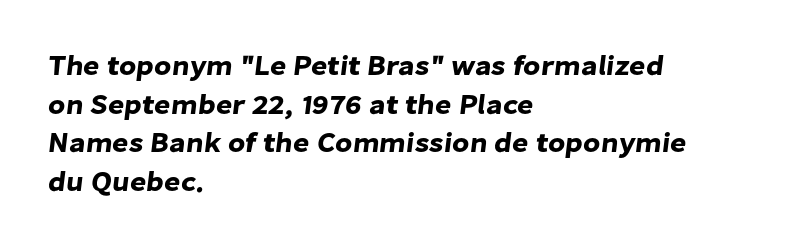
Q: Is the typeface a serif or a sans-serif typeface? A: Sans-serif.
Q: Is the text underlined? A: No.
Q: How is the paragraph aligned? A: Left-aligned.
Q: Is the spacing between letters normal or unusually wide? A: Normal.
Q: Is the spacing between lines tight, normal or loose? A: Normal.
Q: Width (condensed, normal, or wide)? A: Normal.
Q: Stroke contrast? A: Low.
Q: x-height? A: Medium.
Q: Monospaced? A: No.
